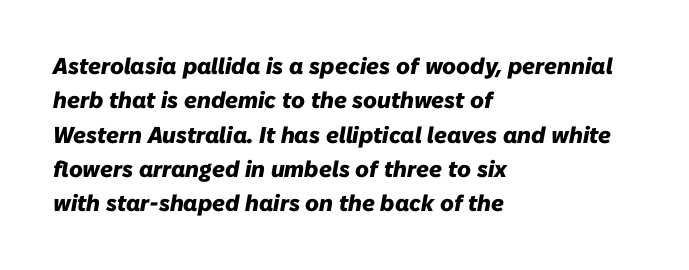
{"italic": "yes", "lean": "right", "slant_degrees": 10, "bold": "yes", "underline": "no", "align": "left", "line_spacing": "normal", "line_spacing_ratio": 1.49, "letter_spacing": "normal", "letter_spacing_em": 0.0, "glyph_px": 23}
